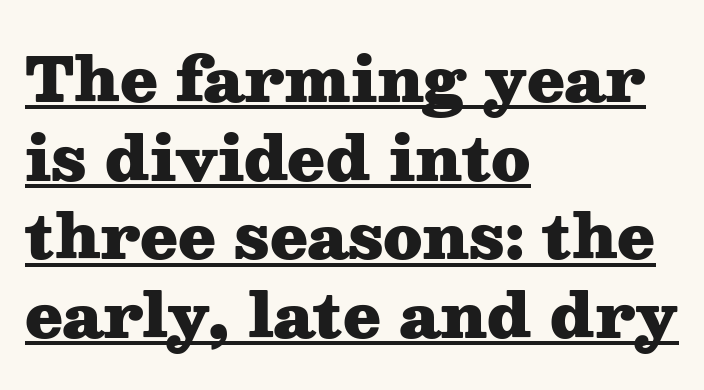
The image shows 61 px heavy, wide serif type, upright; set left-aligned, normal line spacing (1.29x), normal letter spacing, underlined; medium stroke contrast and a medium x-height.
